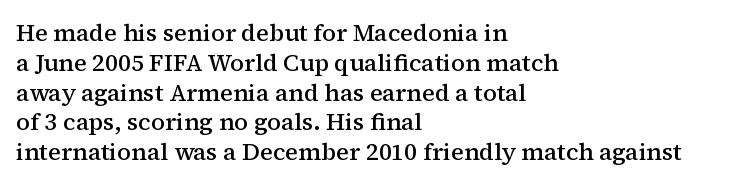
Q: Is the text bold? A: Semi-bold.
Q: Is the text italic (slanted)? A: No, it is upright.
Q: Is the text underlined? A: No.
Q: How is the paragraph aligned? A: Left-aligned.
Q: Is the spacing between letters normal or unusually wide? A: Normal.
